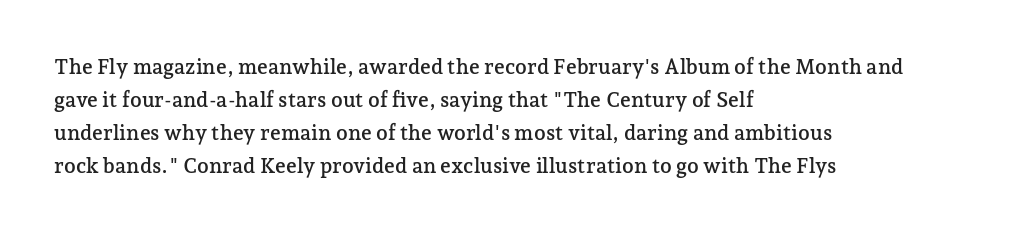
{"italic": "no", "underline": "no", "align": "left", "line_spacing": "normal", "line_spacing_ratio": 1.57, "letter_spacing": "normal", "letter_spacing_em": 0.0, "glyph_px": 21}
